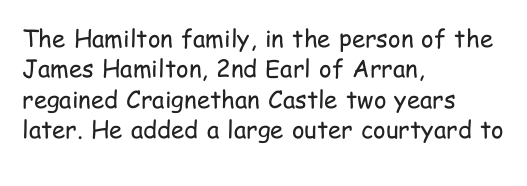
Q: Is the text bold? A: No.
Q: Is the text italic (slanted)? A: No, it is upright.
Q: Is the text underlined? A: No.
Q: How is the paragraph aligned? A: Left-aligned.
Q: Is the spacing between letters normal or unusually wide? A: Normal.
Q: Is the spacing between lines tight, normal or loose? A: Normal.
